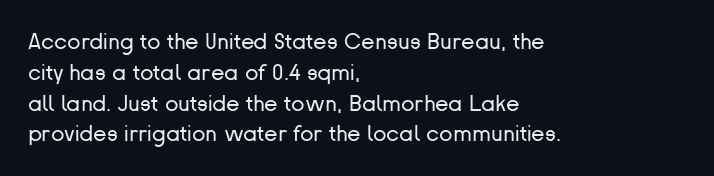
{"italic": "no", "bold": "no", "underline": "no", "align": "left", "line_spacing": "normal", "line_spacing_ratio": 1.4, "letter_spacing": "normal", "letter_spacing_em": 0.0, "glyph_px": 22}
